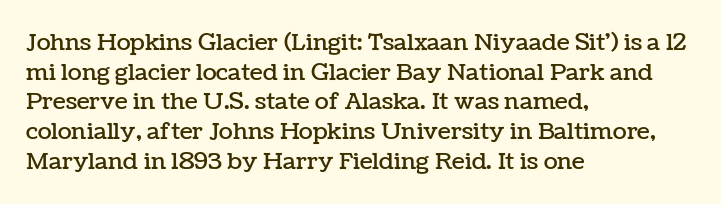
{"italic": "no", "underline": "no", "align": "left", "line_spacing": "normal", "line_spacing_ratio": 1.29, "letter_spacing": "normal", "letter_spacing_em": 0.0, "glyph_px": 23}
